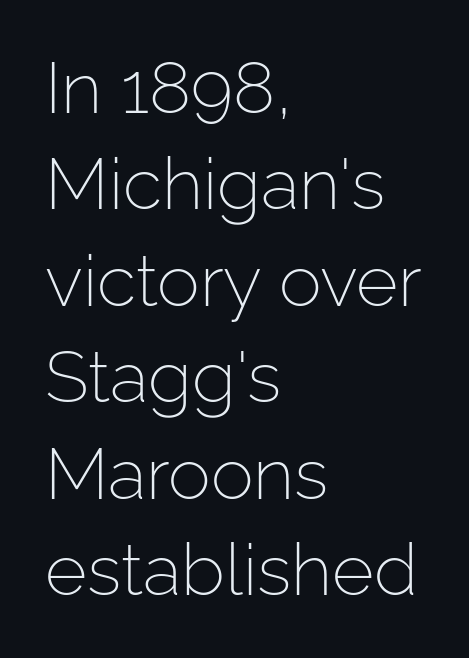
The image shows 72 px light sans-serif type, upright; set left-aligned, normal line spacing (1.34x), normal letter spacing, not underlined; low stroke contrast and a medium x-height.
